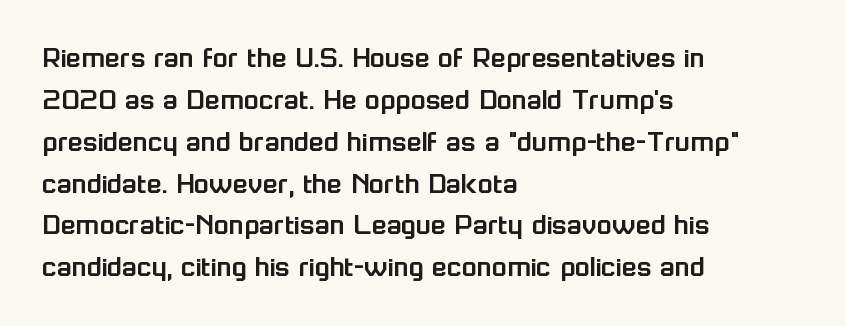
{"serif": "no", "italic": "no", "width": "normal", "stroke_contrast": "low", "x_height": "medium", "monospaced": "no", "underline": "no", "align": "left", "line_spacing": "normal", "line_spacing_ratio": 1.35, "letter_spacing": "normal", "letter_spacing_em": 0.0, "glyph_px": 31}
